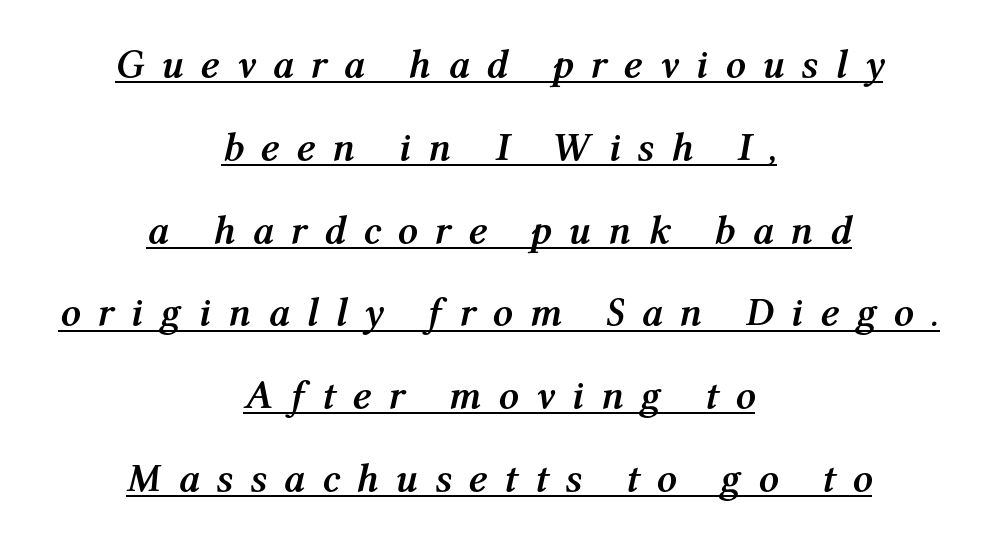
The image shows 40 px semibold type, italic (leaning right); set centered, loose line spacing (2.07x), unusually wide letter spacing (+0.42 em), underlined; medium stroke contrast and a medium x-height.
